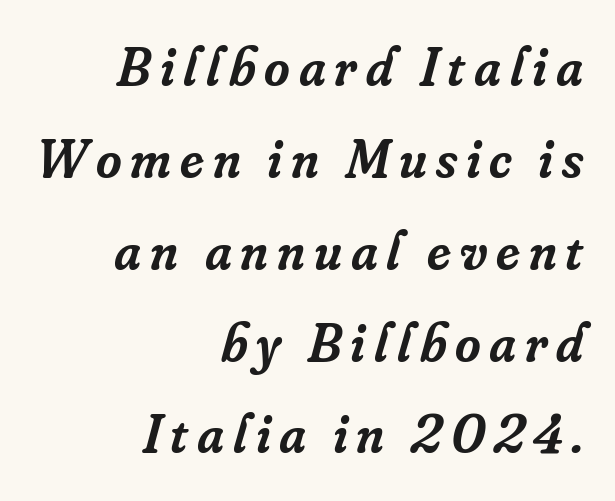
The image shows 55 px semibold serif type, italic (leaning right); set right-aligned, normal line spacing (1.67x), not underlined; low stroke contrast and a small x-height.
